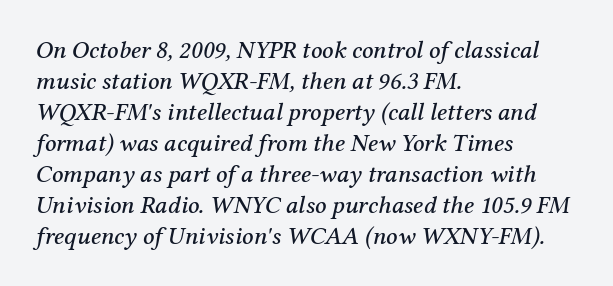
The image shows 25 px text type, italic (leaning right); set left-aligned, line spacing 1.24x, normal letter spacing, not underlined.
